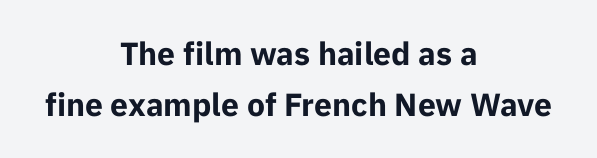
The image shows 32 px bold sans-serif type, upright; set centered, normal line spacing (1.6x), normal letter spacing, not underlined; low stroke contrast and a medium x-height.
